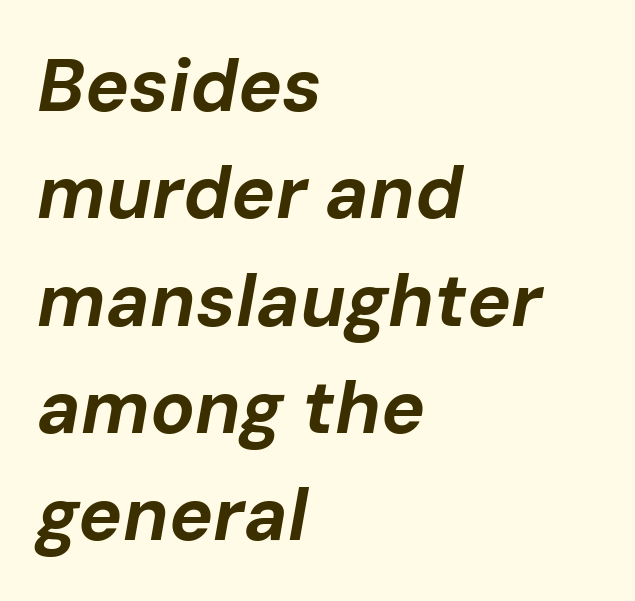
Q: Is the text bold? A: Yes.
Q: Is the text italic (slanted)? A: Yes, it leans right by about 10 degrees.
Q: Is the text underlined? A: No.
Q: How is the paragraph aligned? A: Left-aligned.
Q: Is the spacing between letters normal or unusually wide? A: Normal.
Q: Is the spacing between lines tight, normal or loose? A: Normal.
Q: Width (condensed, normal, or wide)? A: Normal.
Q: Stroke contrast? A: Low.
Q: x-height? A: Medium.
Q: Monospaced? A: No.
